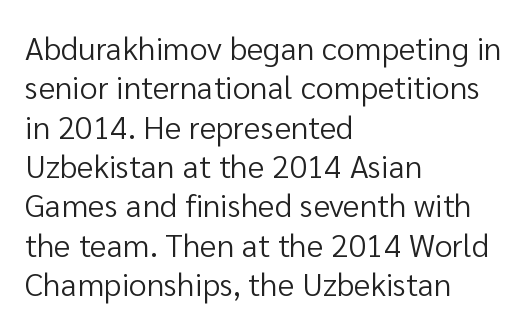
The image shows 32 px regular-weight sans-serif type, upright; set left-aligned, line spacing 1.23x, normal letter spacing, not underlined; low stroke contrast and a medium x-height.
